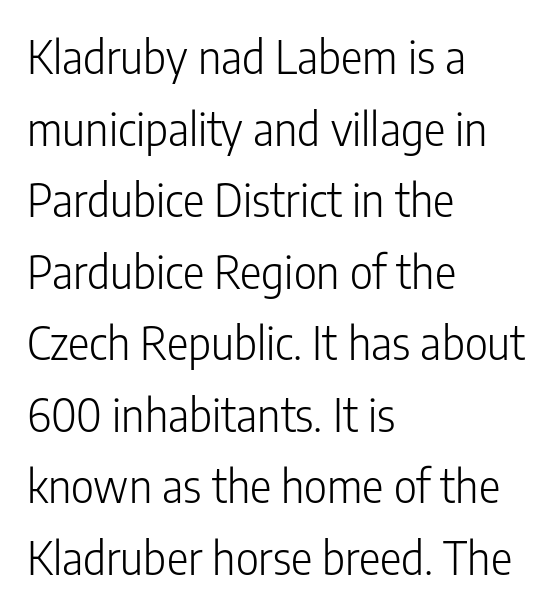
{"serif": "no", "italic": "no", "bold": "no", "weight": "light", "width": "condensed", "stroke_contrast": "low", "x_height": "medium", "monospaced": "no", "underline": "no", "align": "left", "line_spacing": "normal", "line_spacing_ratio": 1.59, "letter_spacing": "normal", "letter_spacing_em": 0.0, "glyph_px": 45}
